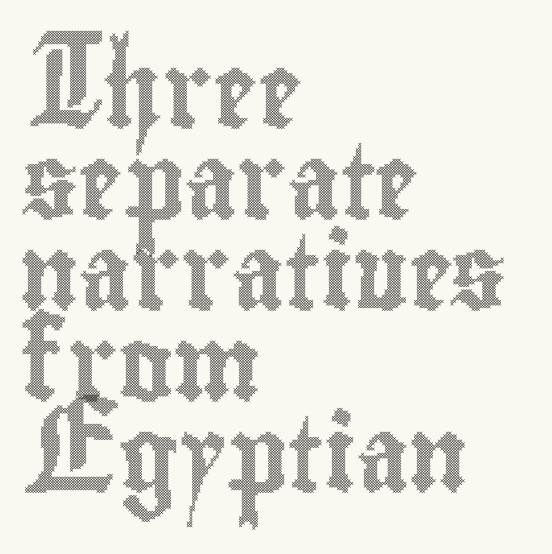
Q: Is the text italic (slanted)? A: No, it is upright.
Q: Is the text underlined? A: No.
Q: How is the paragraph aligned? A: Left-aligned.
Q: Is the spacing between letters normal or unusually wide? A: Normal.
Q: Width (condensed, normal, or wide)? A: Condensed.
Q: x-height? A: Small.
Q: Monospaced? A: No.
